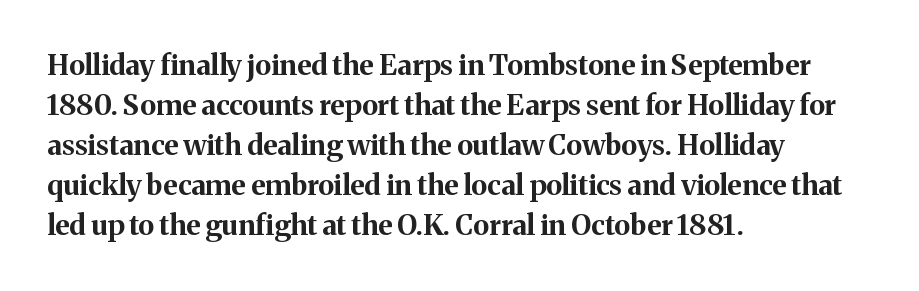
{"serif": "yes", "italic": "no", "bold": "yes", "weight": "bold", "width": "normal", "stroke_contrast": "medium", "x_height": "medium", "monospaced": "no", "underline": "no", "align": "left", "line_spacing": "normal", "line_spacing_ratio": 1.43, "letter_spacing": "normal", "letter_spacing_em": 0.0, "glyph_px": 28}
